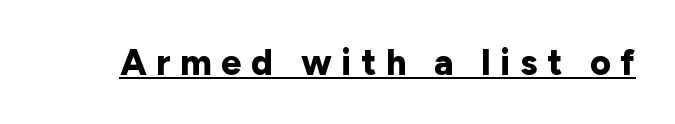
Q: Is the text bold? A: Yes.
Q: Is the text italic (slanted)? A: No, it is upright.
Q: Is the typeface a serif or a sans-serif typeface? A: Sans-serif.
Q: Is the text underlined? A: Yes.
Q: Is the spacing between letters normal or unusually wide? A: Unusually wide.
Q: Width (condensed, normal, or wide)? A: Normal.
Q: Stroke contrast? A: Low.
Q: x-height? A: Medium.
Q: Monospaced? A: No.
